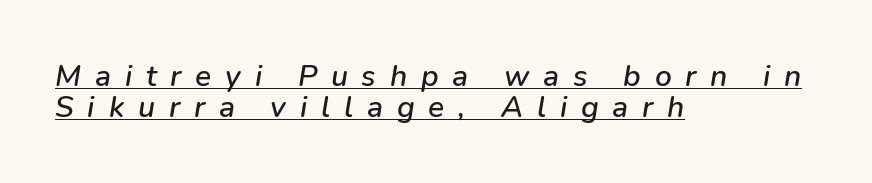
Glyph-to-glyph distance is far greater than everyday printed text. Typeset ragged right — the left edge is the straight one. The space between consecutive lines is stingy. The passage shown is underscored from start to finish.
